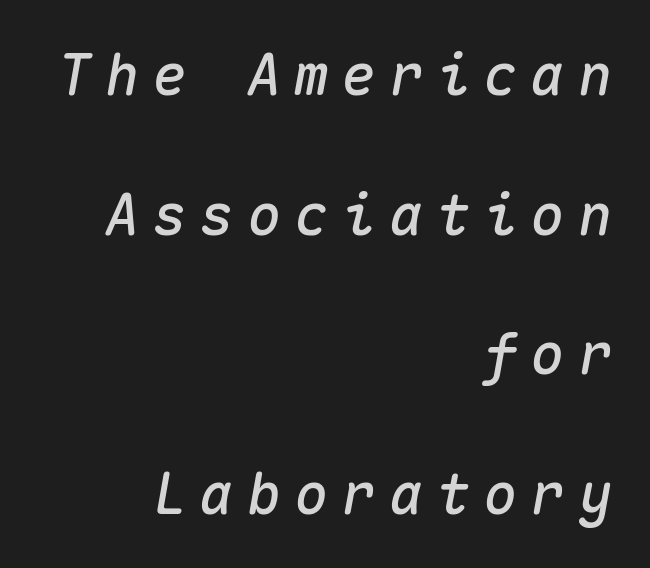
Monospaced: the letters line up in strict vertical columns. Baseline-to-baseline distance is far greater than the letter height. Italic? Definitely — the glyphs are oblique. The paragraph shown leans on its right margin. Look at the tracking — it's clearly loosened, letters drifting apart.
